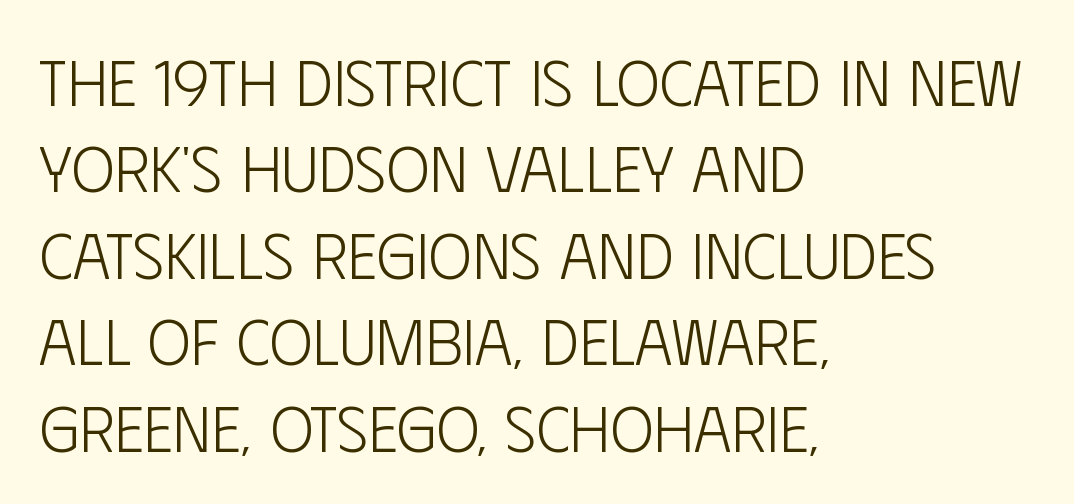
The image shows 65 px light, condensed sans-serif type, upright; set left-aligned, normal line spacing (1.33x), normal letter spacing, not underlined; low stroke contrast and a large x-height.
